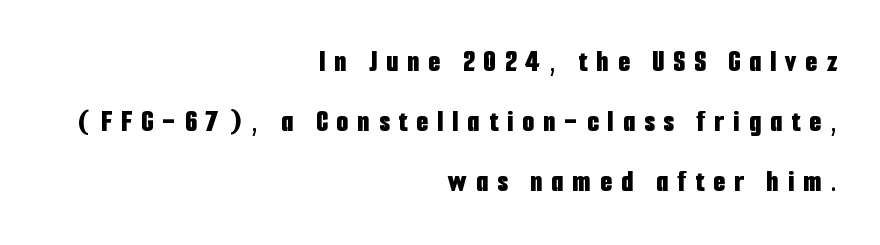
Notice how the passage keeps a crisp vertical edge on the right only. Observe the wide spacing: letters keep a clear distance from each other. Every character sits straight up, as roman type does. Every letter is thick-stroked: bold, no question.
